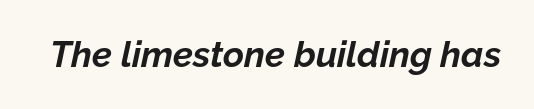
Q: Is the text bold? A: Yes.
Q: Is the text italic (slanted)? A: Yes, it leans right by about 12 degrees.
Q: Is the text underlined? A: No.
Q: Is the spacing between letters normal or unusually wide? A: Normal.
Q: Width (condensed, normal, or wide)? A: Normal.
Q: Stroke contrast? A: Low.
Q: x-height? A: Medium.
Q: Monospaced? A: No.
